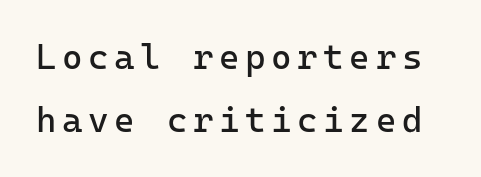
Q: Is the text bold? A: No.
Q: Is the text italic (slanted)? A: No, it is upright.
Q: Is the typeface a serif or a sans-serif typeface? A: Sans-serif.
Q: Is the text underlined? A: No.
Q: Width (condensed, normal, or wide)? A: Normal.
Q: Stroke contrast? A: Low.
Q: x-height? A: Medium.
